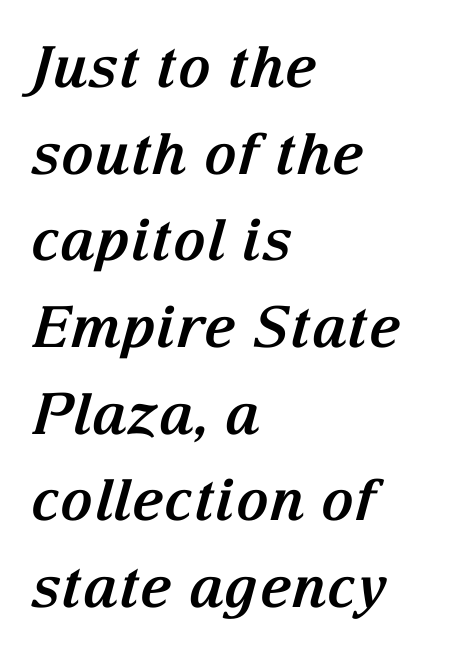
Q: Is the text bold? A: Yes.
Q: Is the text italic (slanted)? A: Yes, it leans right by about 15 degrees.
Q: Is the typeface a serif or a sans-serif typeface? A: Serif.
Q: Is the text underlined? A: No.
Q: How is the paragraph aligned? A: Left-aligned.
Q: Is the spacing between letters normal or unusually wide? A: Normal.
Q: Is the spacing between lines tight, normal or loose? A: Normal.
Q: Width (condensed, normal, or wide)? A: Normal.
Q: Stroke contrast? A: Medium.
Q: x-height? A: Medium.
Q: Monospaced? A: No.
